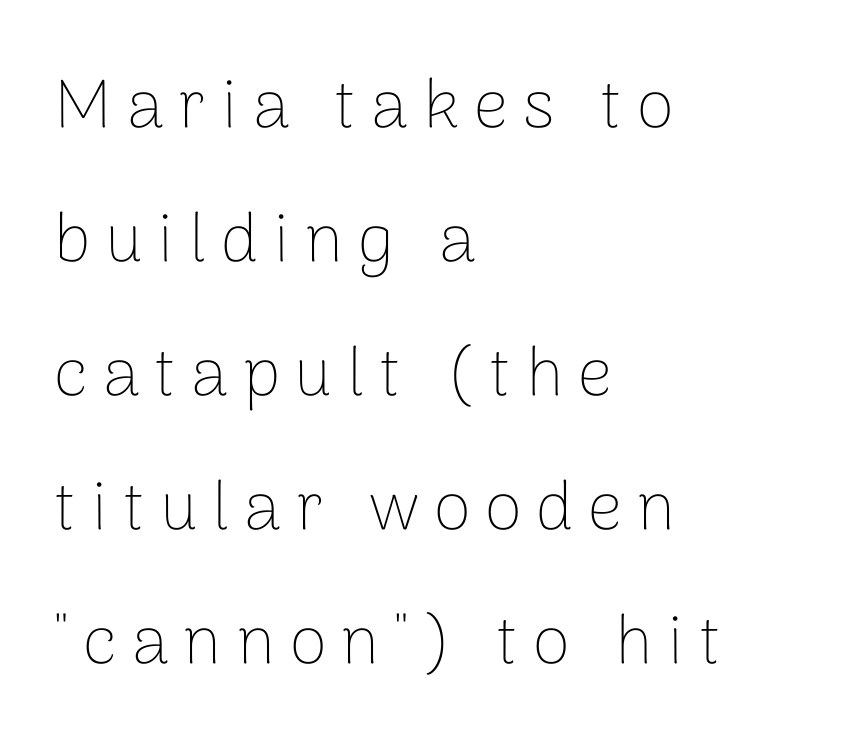
The image shows 68 px thin sans-serif type, upright; set left-aligned, loose line spacing (1.97x), unusually wide letter spacing (+0.22 em), not underlined; low stroke contrast and a medium x-height.
